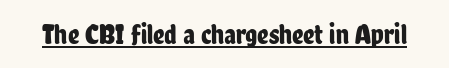
Q: Is the text italic (slanted)? A: No, it is upright.
Q: Is the typeface a serif or a sans-serif typeface? A: Sans-serif.
Q: Is the text underlined? A: Yes.
Q: Is the spacing between letters normal or unusually wide? A: Normal.
Q: Width (condensed, normal, or wide)? A: Condensed.
Q: Stroke contrast? A: Low.
Q: x-height? A: Medium.
Q: Monospaced? A: No.
